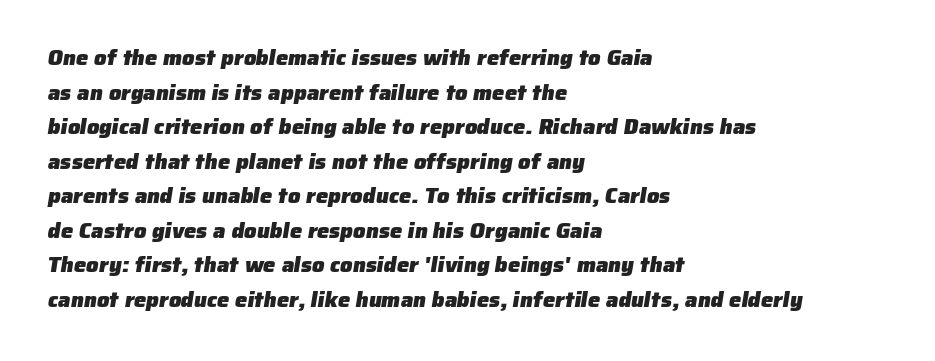
Q: Is the text bold? A: Yes.
Q: Is the text underlined? A: No.
Q: How is the paragraph aligned? A: Left-aligned.
Q: Is the spacing between letters normal or unusually wide? A: Normal.
Q: Is the spacing between lines tight, normal or loose? A: Normal.
